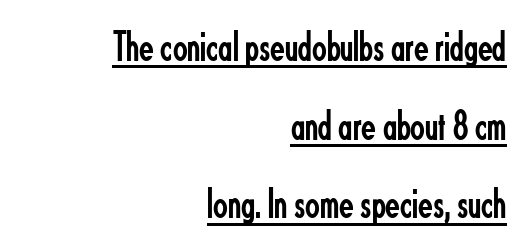
{"serif": "no", "italic": "no", "bold": "no", "weight": "regular", "width": "condensed", "stroke_contrast": "low", "x_height": "small", "monospaced": "no", "underline": "yes", "align": "right", "line_spacing_ratio": 1.83, "letter_spacing": "normal", "letter_spacing_em": 0.0, "glyph_px": 43}
